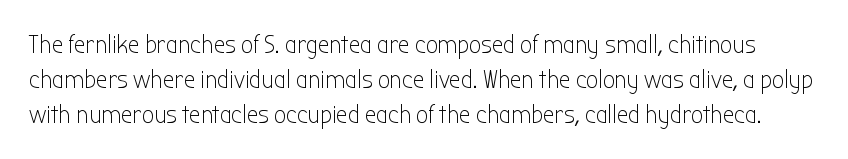
Style check: upright. Notice how descenders clear the ascenders below comfortably — that's standard leading. The passage shown is not underscored anywhere. Compared with typical body copy, the letter spacing here is the same. The characters are drawn with everyday or finer stroke widths.
